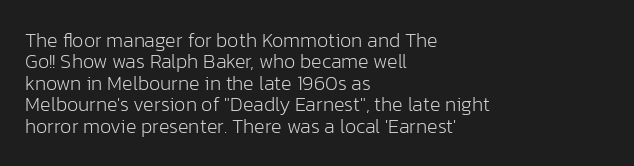
{"italic": "no", "bold": "no", "underline": "no", "align": "left", "line_spacing": "tight", "line_spacing_ratio": 1.07, "letter_spacing": "normal", "letter_spacing_em": 0.0, "glyph_px": 20}
